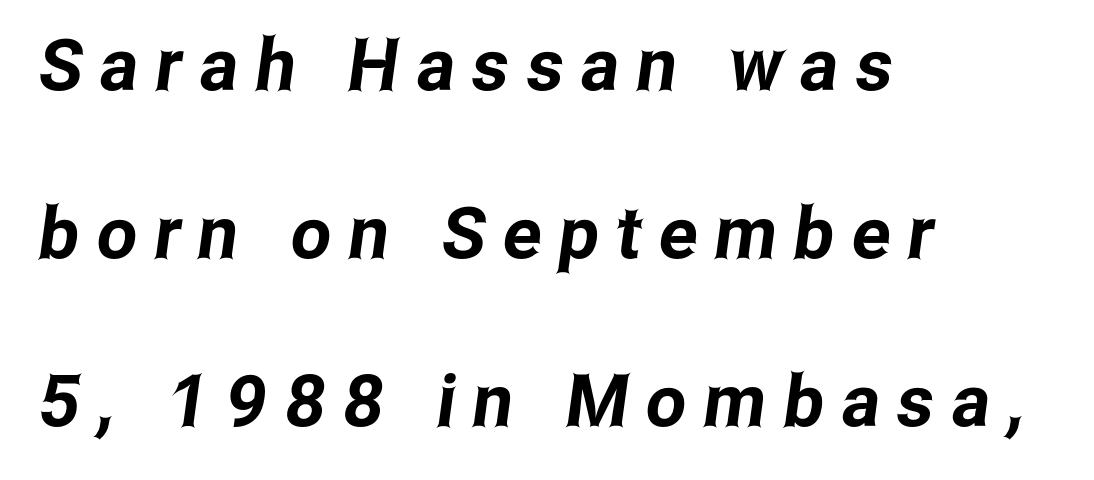
Each letter's strokes conclude bluntly, with no projecting serifs. In terms of leading, this rendering errs on the spacious side. The ragged edge is on the right, which tells us the setting is flush left. Quick note: underline off. What stands out about the letter spacing? Its width — letters are far apart.
